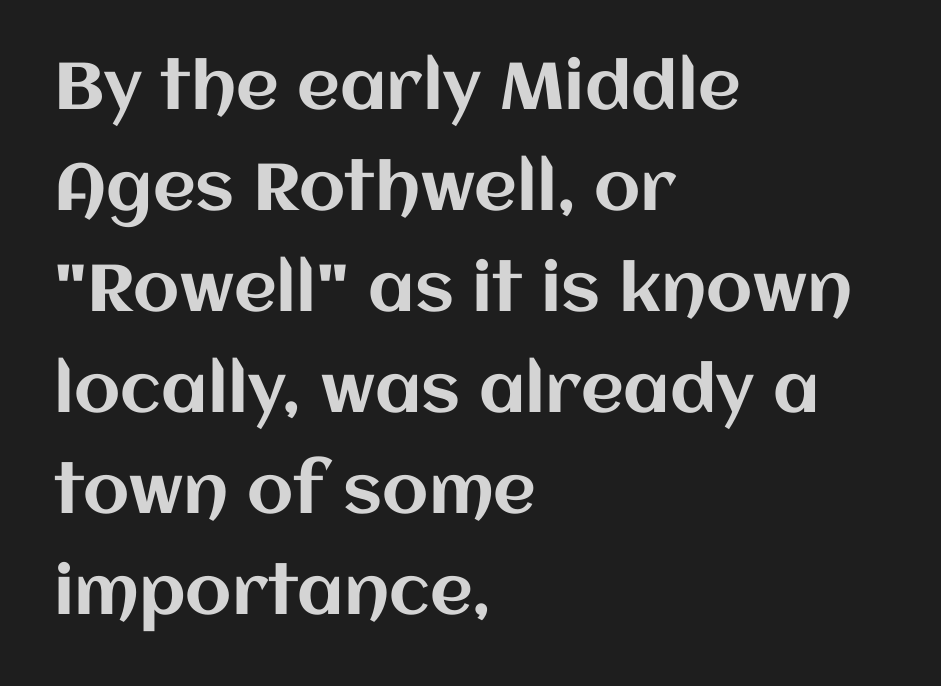
The paragraph shown leans on its left margin. Honestly, the row spacing looks completely unremarkable. Rule under the text: the space is simply empty. It's the straight-up-and-down kind of type. The letters sit at their default tracking, neither squeezed nor spread. Here the designer chose a conventional face with non-uniform glyph widths.
